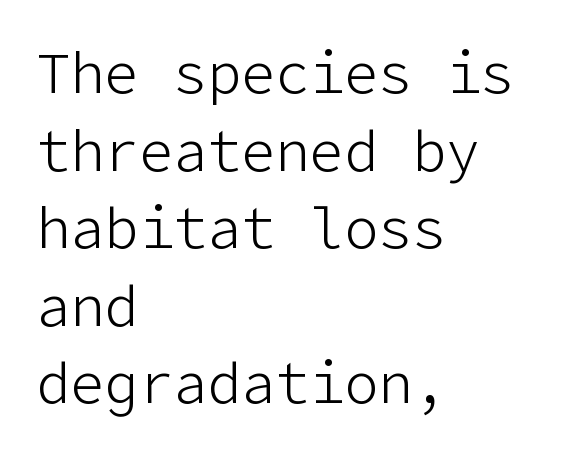
{"serif": "no", "italic": "no", "bold": "no", "weight": "light", "width": "normal", "stroke_contrast": "low", "x_height": "medium", "underline": "no", "align": "left", "line_spacing": "normal", "line_spacing_ratio": 1.36, "letter_spacing": "normal", "letter_spacing_em": 0.0, "glyph_px": 57}
